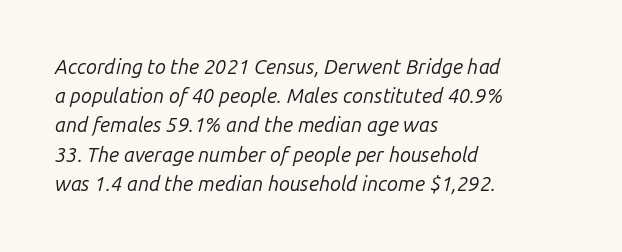
The image shows 20 px text type, italic (leaning right); set left-aligned, normal line spacing (1.46x), normal letter spacing, not underlined.
